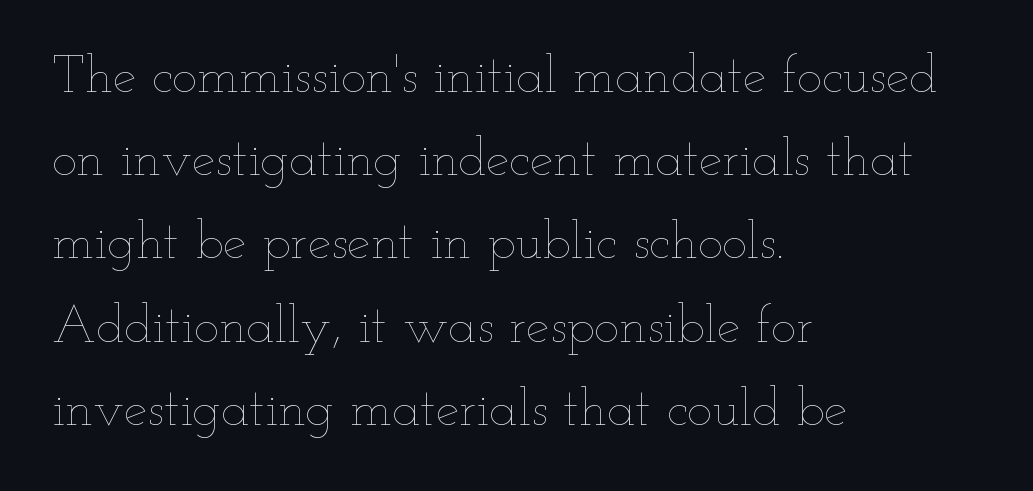
A typesetter would mark this as roman, not italic. A clean baseline with only descenders dipping below it. The rendering uses natural spacing where letterforms have individual widths. Teacher's note: observe the even left margin — that is flush-left alignment.
